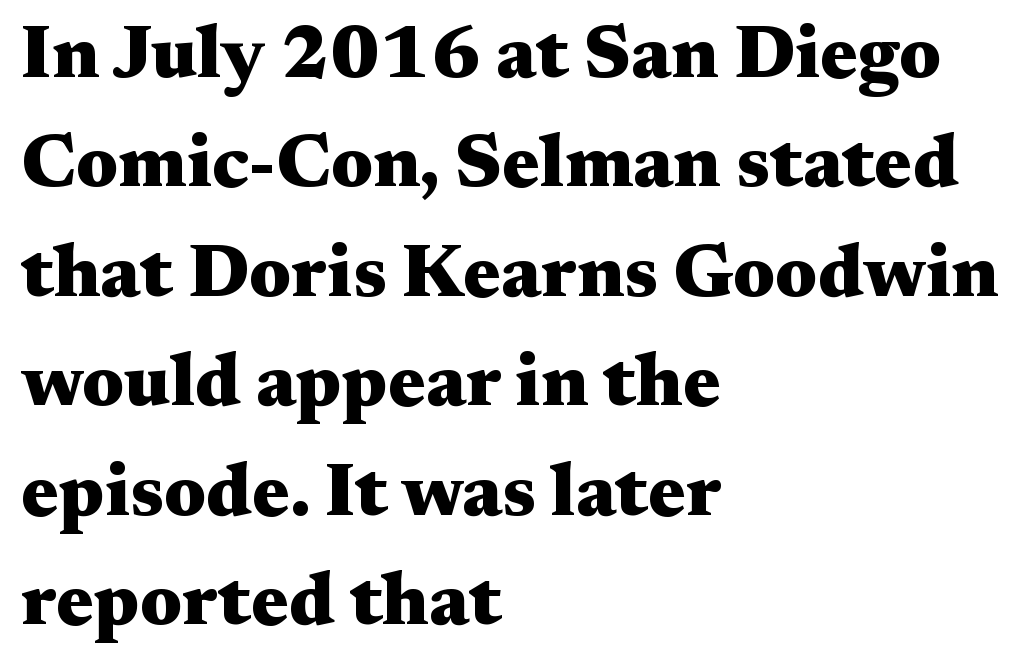
{"serif": "yes", "italic": "no", "bold": "yes", "weight": "heavy", "width": "wide", "stroke_contrast": "medium", "x_height": "medium", "monospaced": "no", "underline": "no", "align": "left", "line_spacing": "normal", "line_spacing_ratio": 1.46, "letter_spacing": "normal", "letter_spacing_em": 0.0, "glyph_px": 75}
